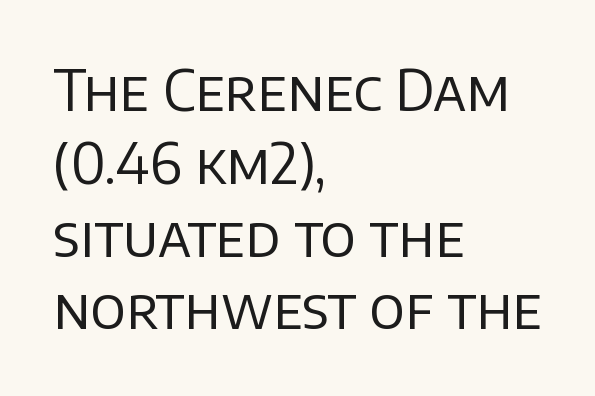
Q: Is the text bold? A: No.
Q: Is the text italic (slanted)? A: No, it is upright.
Q: Is the typeface a serif or a sans-serif typeface? A: Sans-serif.
Q: Is the text underlined? A: No.
Q: How is the paragraph aligned? A: Left-aligned.
Q: Is the spacing between letters normal or unusually wide? A: Normal.
Q: Is the spacing between lines tight, normal or loose? A: Normal.
Q: Width (condensed, normal, or wide)? A: Normal.
Q: Stroke contrast? A: Low.
Q: x-height? A: Large.
Q: Monospaced? A: No.
